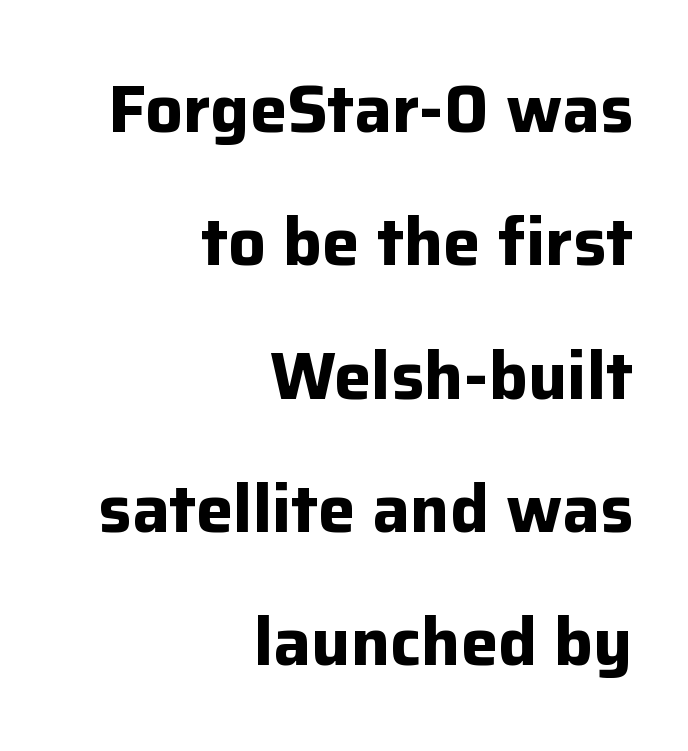
Q: Is the text bold? A: Yes.
Q: Is the text italic (slanted)? A: No, it is upright.
Q: Is the typeface a serif or a sans-serif typeface? A: Sans-serif.
Q: Is the text underlined? A: No.
Q: How is the paragraph aligned? A: Right-aligned.
Q: Is the spacing between letters normal or unusually wide? A: Normal.
Q: Is the spacing between lines tight, normal or loose? A: Loose.
Q: Width (condensed, normal, or wide)? A: Normal.
Q: Stroke contrast? A: Low.
Q: x-height? A: Medium.
Q: Monospaced? A: No.
